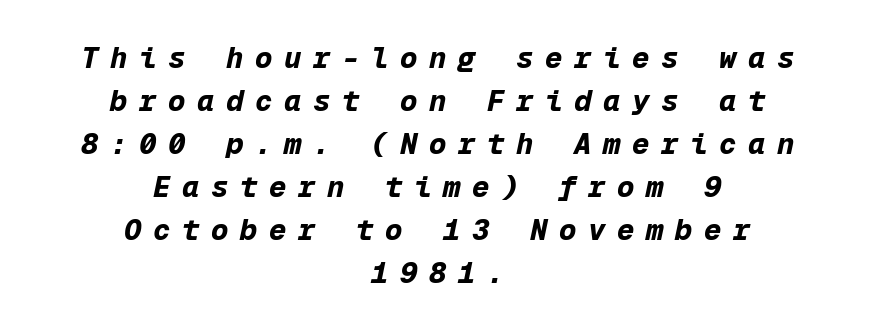
The string is rendered with underlining switched off. Notice how descenders clear the ascenders below comfortably — that's standard leading. Here the glyphs are tracked loosely, breaking word shapes into spaced letters. Here the designer chose a console-style face with uniform glyph widths.
